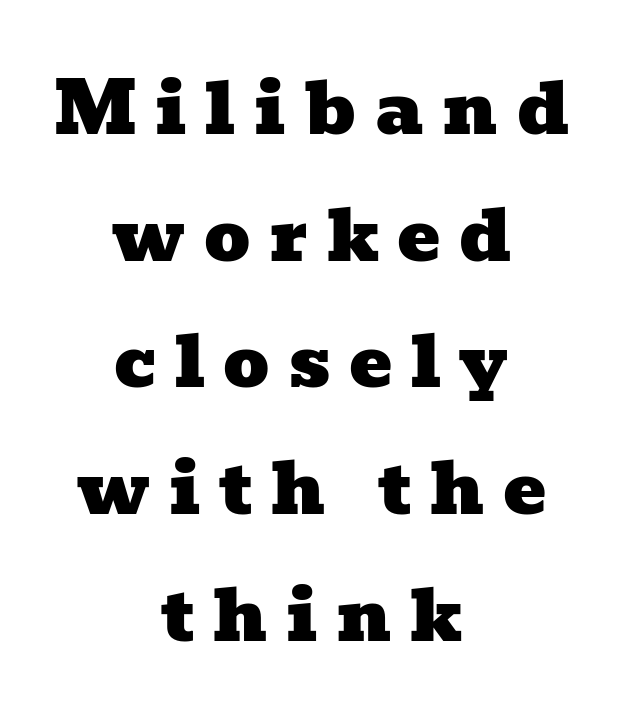
Q: Is the typeface a serif or a sans-serif typeface? A: Serif.
Q: Is the text underlined? A: No.
Q: How is the paragraph aligned? A: Centered.
Q: Is the spacing between letters normal or unusually wide? A: Unusually wide.
Q: Width (condensed, normal, or wide)? A: Wide.
Q: Stroke contrast? A: Low.
Q: x-height? A: Medium.
Q: Monospaced? A: No.
